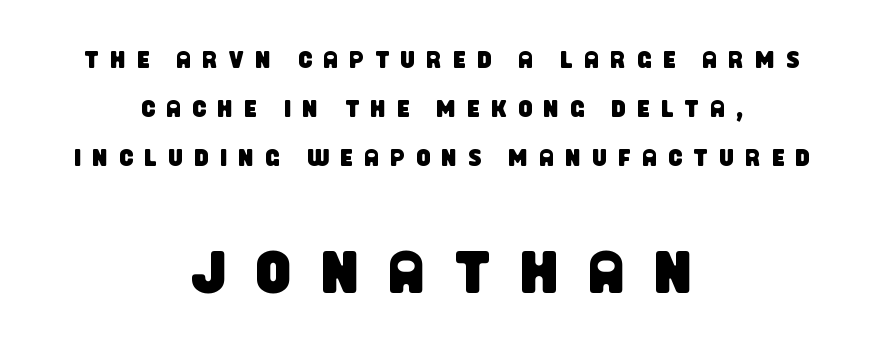
The designer went with a sans here, leaving each stem footless. These lines stack symmetrically, like a column narrowing and widening about its center. Nobody drew a line under any word here. Horizontal bands of white between lines are thick stripes. Spacing verdict: proportional, widths tailored to each character.
